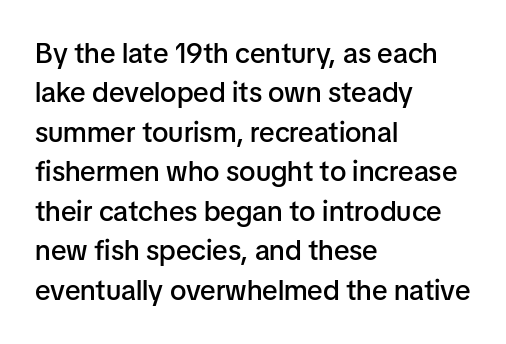
{"serif": "no", "italic": "no", "bold": "semi", "weight": "semibold", "width": "normal", "stroke_contrast": "low", "x_height": "medium", "monospaced": "no", "underline": "no", "align": "left", "line_spacing": "normal", "line_spacing_ratio": 1.41, "letter_spacing": "normal", "letter_spacing_em": 0.0, "glyph_px": 28}
